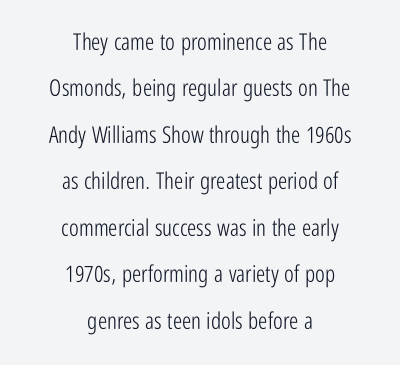
The image shows 23 px text type, upright; set centered, loose line spacing (2.02x), normal letter spacing, not underlined.
